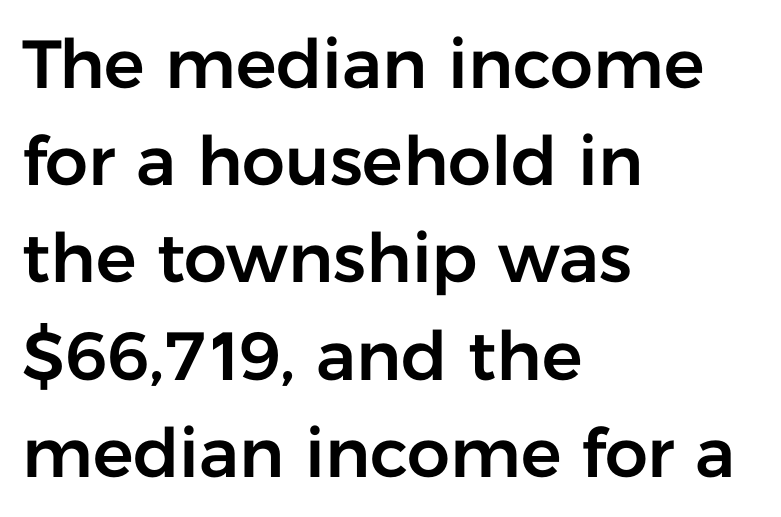
{"serif": "no", "italic": "no", "width": "normal", "stroke_contrast": "low", "x_height": "medium", "monospaced": "no", "underline": "no", "align": "left", "line_spacing": "normal", "line_spacing_ratio": 1.43, "letter_spacing": "normal", "letter_spacing_em": 0.0, "glyph_px": 68}
